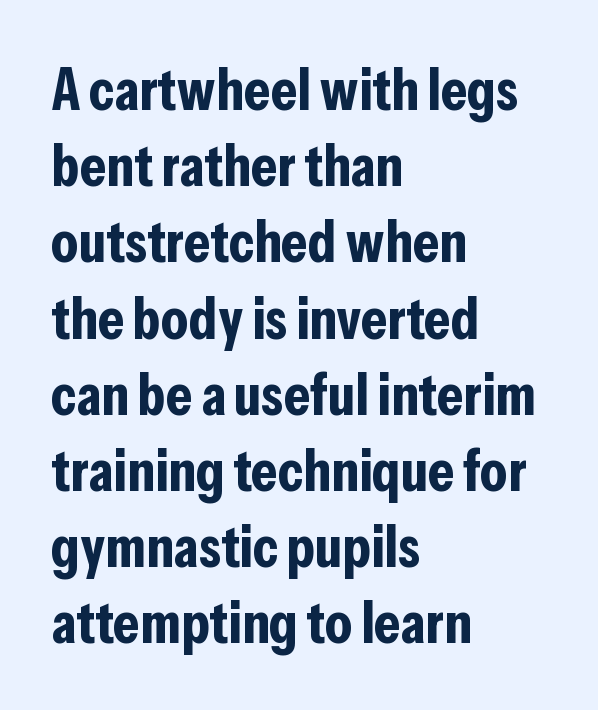
Q: Is the text bold? A: Yes.
Q: Is the text italic (slanted)? A: No, it is upright.
Q: Is the typeface a serif or a sans-serif typeface? A: Sans-serif.
Q: Is the text underlined? A: No.
Q: How is the paragraph aligned? A: Left-aligned.
Q: Is the spacing between letters normal or unusually wide? A: Normal.
Q: Is the spacing between lines tight, normal or loose? A: Normal.
Q: Width (condensed, normal, or wide)? A: Condensed.
Q: Stroke contrast? A: Low.
Q: x-height? A: Medium.
Q: Monospaced? A: No.
